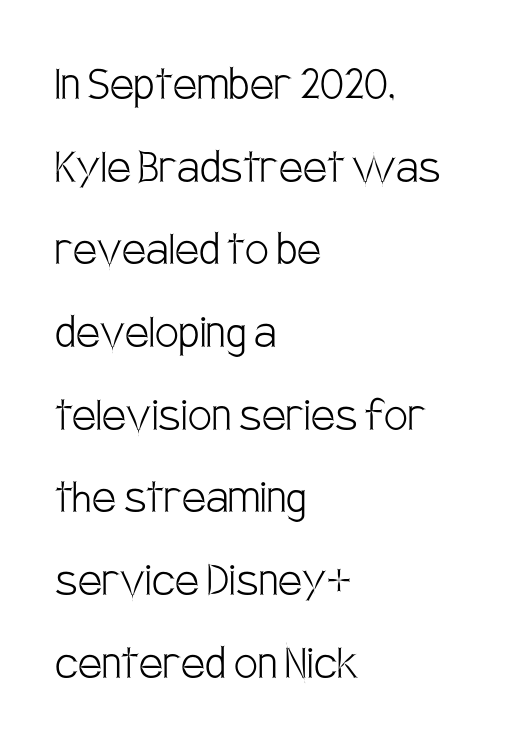
{"serif": "no", "italic": "no", "bold": "no", "weight": "light", "width": "condensed", "stroke_contrast": "low", "x_height": "large", "monospaced": "no", "underline": "no", "align": "left", "line_spacing": "normal", "line_spacing_ratio": 1.56, "letter_spacing": "normal", "letter_spacing_em": 0.0, "glyph_px": 53}
